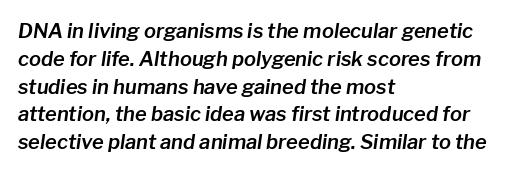
{"italic": "yes", "lean": "right", "slant_degrees": 8, "underline": "no", "align": "left", "line_spacing": "normal", "line_spacing_ratio": 1.39, "letter_spacing": "normal", "letter_spacing_em": 0.0, "glyph_px": 20}
